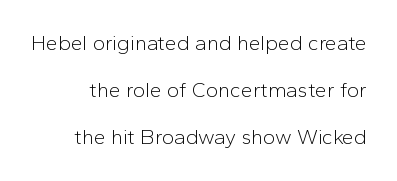
Q: Is the text bold? A: No.
Q: Is the text italic (slanted)? A: No, it is upright.
Q: Is the text underlined? A: No.
Q: Is the spacing between letters normal or unusually wide? A: Normal.
Q: Is the spacing between lines tight, normal or loose? A: Loose.
